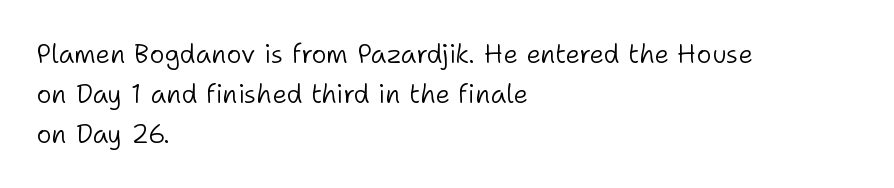
Q: Is the text bold? A: No.
Q: Is the text italic (slanted)? A: No, it is upright.
Q: Is the text underlined? A: No.
Q: How is the paragraph aligned? A: Left-aligned.
Q: Is the spacing between letters normal or unusually wide? A: Normal.
Q: Is the spacing between lines tight, normal or loose? A: Normal.
